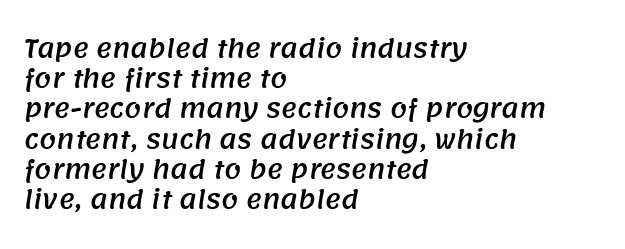
The image shows 24 px text type; set left-aligned, normal line spacing (1.26x), normal letter spacing, not underlined.
